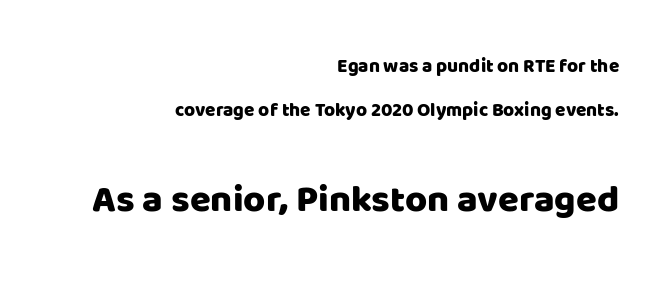
Grotesque or geometric, the face here clearly has no serifs. Notice how the stems are strictly vertical — no italics here. Honestly, there is no underline to notice here at all. In terms of letterspacing, this is plain default setting.
